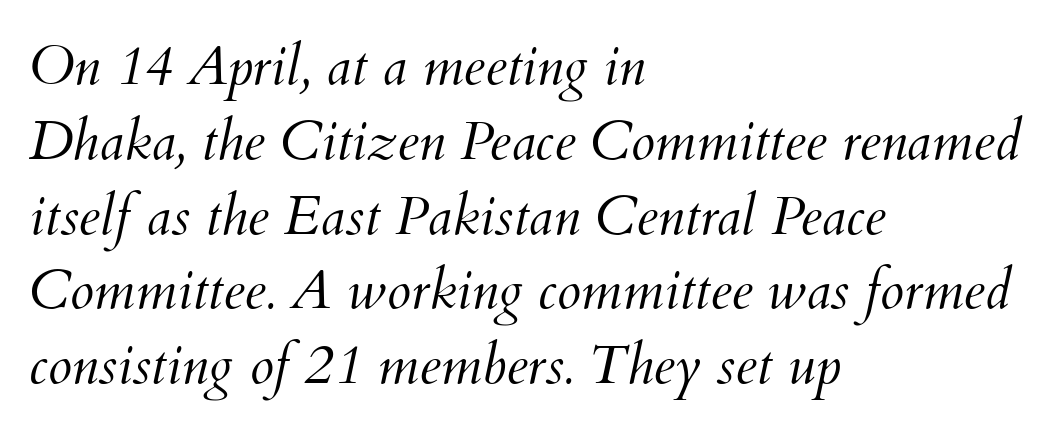
Think standard paragraph weight, or any step lighter than that. The space beneath each line is pristine and unruled. The letters advance in unequal steps, a hallmark of proportional type. A typesetter would call this zero additional tracking. Normally led — the rows are evenly, conventionally spaced. Compared with a centered layout, this one pins lines to the left instead.
